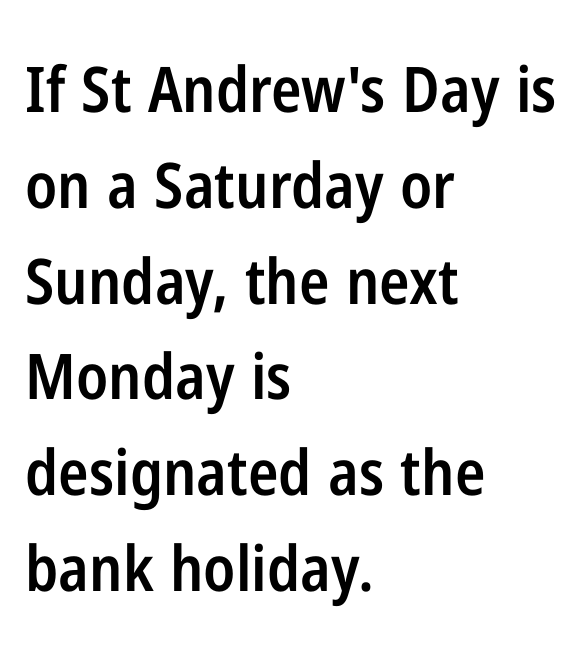
The image shows 63 px semibold, condensed sans-serif type, upright; set left-aligned, normal line spacing (1.52x), normal letter spacing, not underlined; low stroke contrast and a medium x-height.
